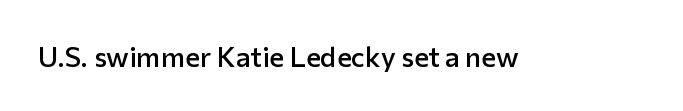
Q: Is the text bold? A: Semi-bold.
Q: Is the text italic (slanted)? A: No, it is upright.
Q: Is the typeface a serif or a sans-serif typeface? A: Sans-serif.
Q: Is the text underlined? A: No.
Q: Is the spacing between letters normal or unusually wide? A: Normal.
Q: Width (condensed, normal, or wide)? A: Normal.
Q: Stroke contrast? A: Low.
Q: x-height? A: Medium.
Q: Monospaced? A: No.
